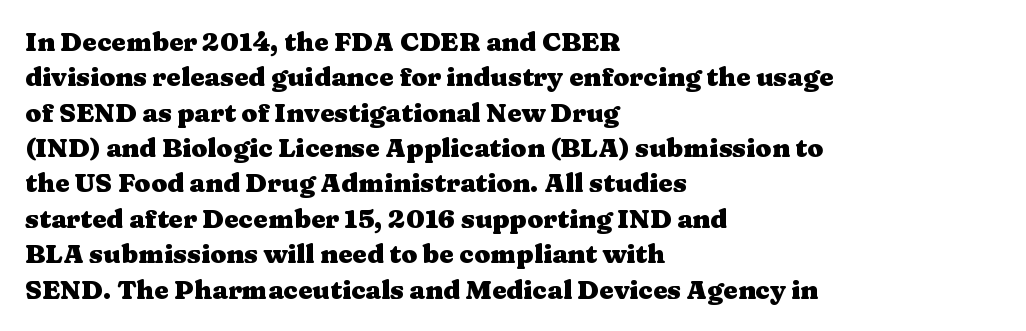
The image shows 26 px bold type, upright; set left-aligned, normal line spacing (1.36x), normal letter spacing, not underlined.
